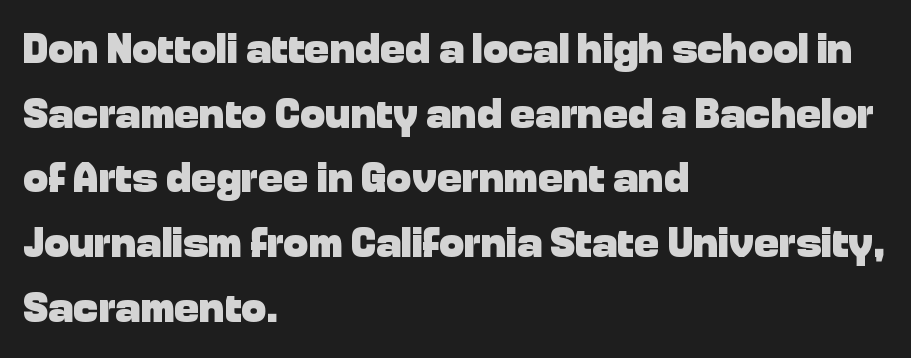
The image shows 42 px heavy sans-serif type, upright; set left-aligned, normal line spacing (1.54x), normal letter spacing, not underlined; low stroke contrast and a medium x-height.
